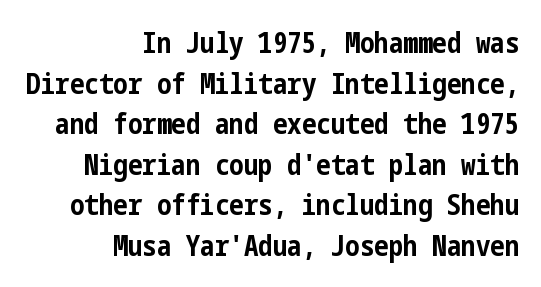
{"serif": "no", "italic": "no", "bold": "yes", "weight": "bold", "width": "condensed", "stroke_contrast": "low", "x_height": "medium", "underline": "no", "align": "right", "line_spacing": "normal", "line_spacing_ratio": 1.4, "letter_spacing": "normal", "letter_spacing_em": 0.0, "glyph_px": 29}
